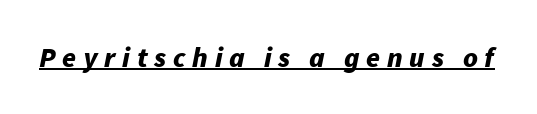
Plenty of ink on the page — the face is bold. Somebody hit Ctrl+U on this one — the words are underlined. This sample has the flowing, uneven cadence of proportional lettering. You could only call the tracking loose — the letters float apart. It's the slanting kind of type.
